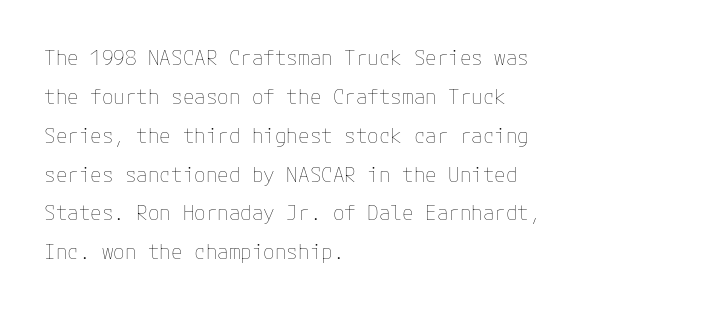
The image shows 21 px text type, upright; set left-aligned, line spacing 1.85x, normal letter spacing, not underlined.
